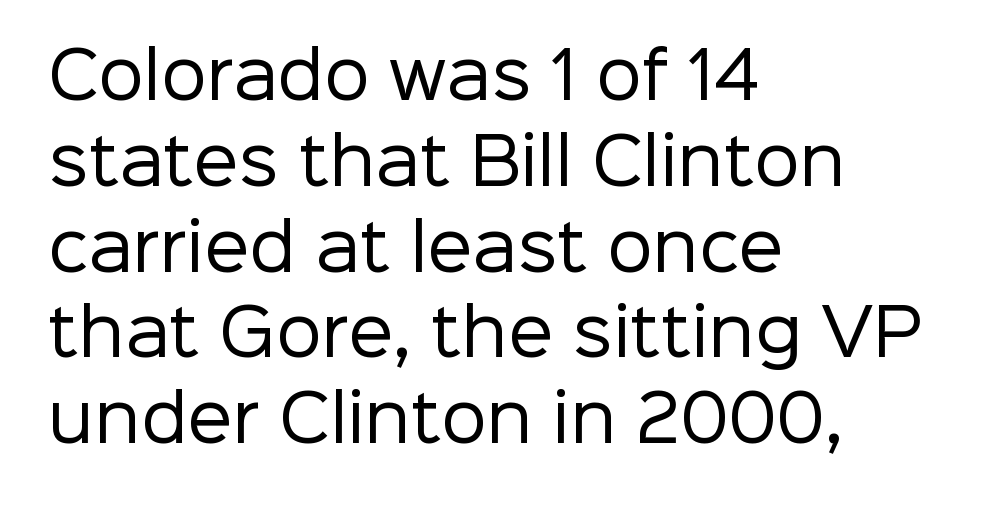
Q: Is the text bold? A: No.
Q: Is the text italic (slanted)? A: No, it is upright.
Q: Is the typeface a serif or a sans-serif typeface? A: Sans-serif.
Q: Is the text underlined? A: No.
Q: How is the paragraph aligned? A: Left-aligned.
Q: Is the spacing between letters normal or unusually wide? A: Normal.
Q: Is the spacing between lines tight, normal or loose? A: Normal.
Q: Width (condensed, normal, or wide)? A: Normal.
Q: Stroke contrast? A: Low.
Q: x-height? A: Medium.
Q: Monospaced? A: No.
